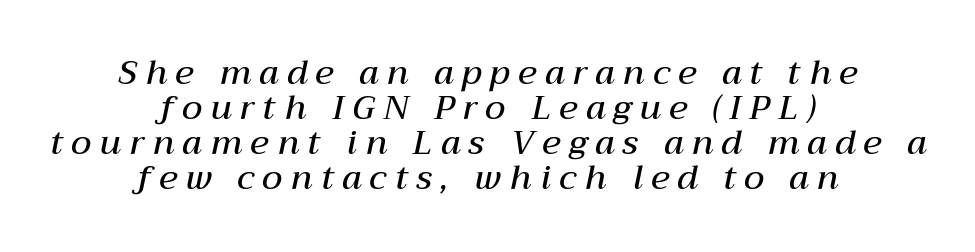
Q: Is the text bold? A: Semi-bold.
Q: Is the text italic (slanted)? A: Yes, it leans right by about 12 degrees.
Q: Is the text underlined? A: No.
Q: How is the paragraph aligned? A: Centered.
Q: Is the spacing between letters normal or unusually wide? A: Unusually wide.
Q: Is the spacing between lines tight, normal or loose? A: Tight.
Q: Width (condensed, normal, or wide)? A: Normal.
Q: Stroke contrast? A: Medium.
Q: x-height? A: Medium.
Q: Monospaced? A: No.
